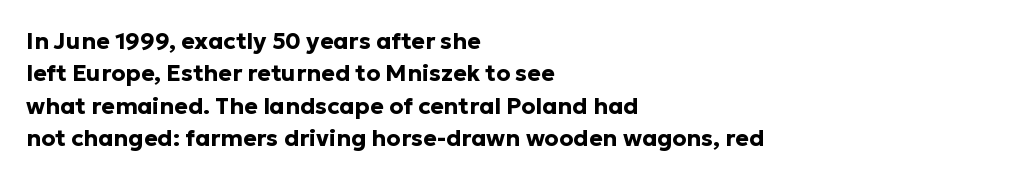
{"italic": "no", "bold": "yes", "underline": "no", "align": "left", "line_spacing": "normal", "line_spacing_ratio": 1.41, "letter_spacing": "normal", "letter_spacing_em": 0.0, "glyph_px": 23}
